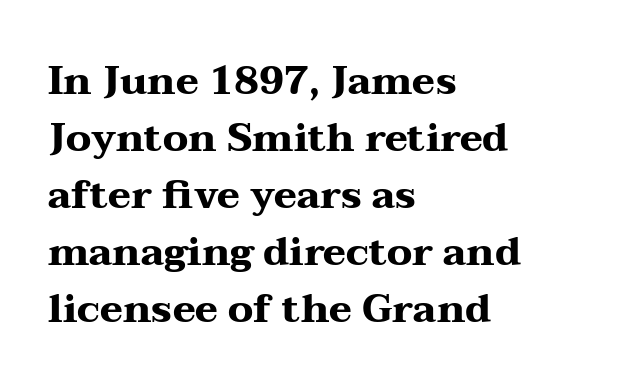
The image shows 39 px heavy, wide serif type, upright; set left-aligned, normal line spacing (1.46x), normal letter spacing, not underlined; medium stroke contrast and a medium x-height.
